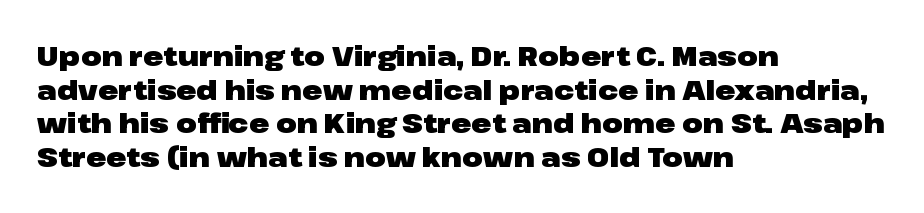
The image shows 27 px bold type, upright; set left-aligned, normal line spacing (1.25x), normal letter spacing, not underlined.
